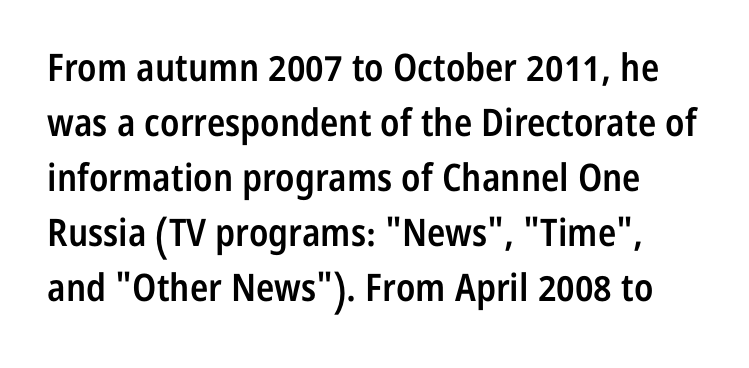
The image shows 38 px semibold, condensed sans-serif type, upright; set normal line spacing (1.45x), normal letter spacing, not underlined; low stroke contrast and a medium x-height.
